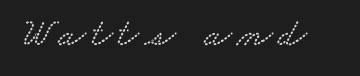
You could not count columns in this text — the font is proportionally spaced. Unlike a clean sans, this face finishes its strokes with serifs. No word sits above an underline.
